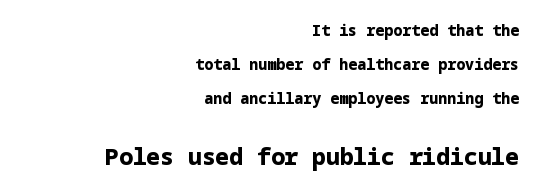
Q: Is the text bold? A: Yes.
Q: Is the text italic (slanted)? A: No, it is upright.
Q: Is the text underlined? A: No.
Q: How is the paragraph aligned? A: Right-aligned.
Q: Is the spacing between letters normal or unusually wide? A: Normal.
Q: Is the spacing between lines tight, normal or loose? A: Loose.
Q: Which block of text is set in a larger size, the first (top) or the second (bottom)? A: The second (bottom) one.
